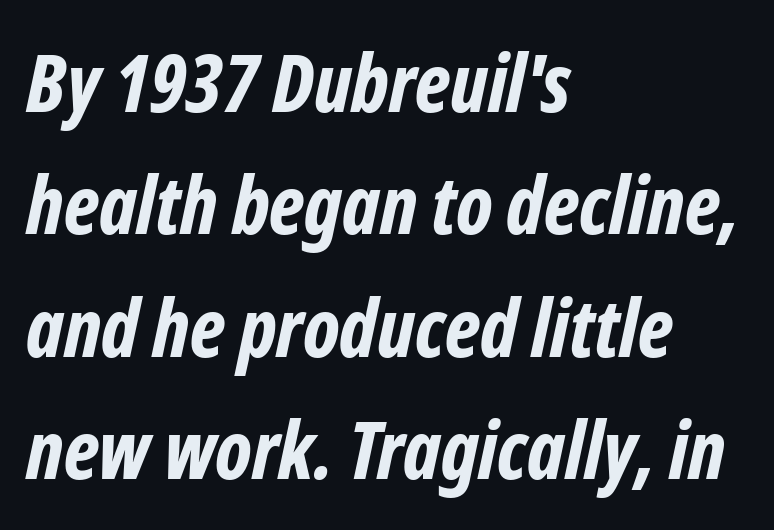
Notice how thick the strokes are: this is what a full bold looks like. The leading is moderate, giving the passage an even texture. The lines in this sample share a left origin and differ only in where they stop. Here the designer chose a conventional face with non-uniform glyph widths.
